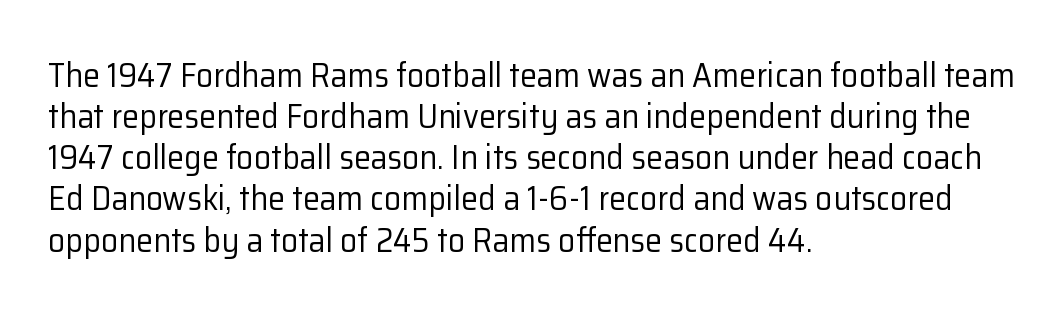
The image shows 34 px regular-weight sans-serif type, upright; set left-aligned, line spacing 1.21x, normal letter spacing, not underlined; low stroke contrast and a medium x-height.
